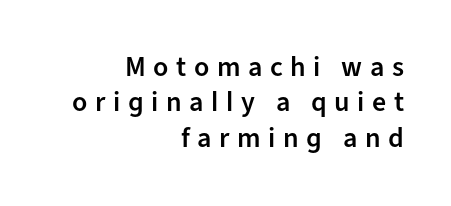
{"serif": "no", "italic": "no", "bold": "semi", "weight": "semibold", "width": "normal", "stroke_contrast": "low", "x_height": "medium", "monospaced": "no", "underline": "no", "align": "right", "line_spacing": "normal", "line_spacing_ratio": 1.26, "letter_spacing": "wide", "letter_spacing_em": 0.27, "glyph_px": 28}
